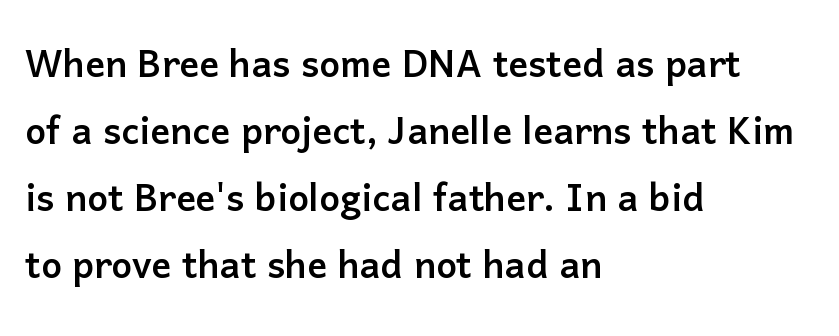
The image shows 49 px sans-serif type, upright; set left-aligned, normal line spacing (1.37x), normal letter spacing, not underlined; low stroke contrast and a medium x-height.
